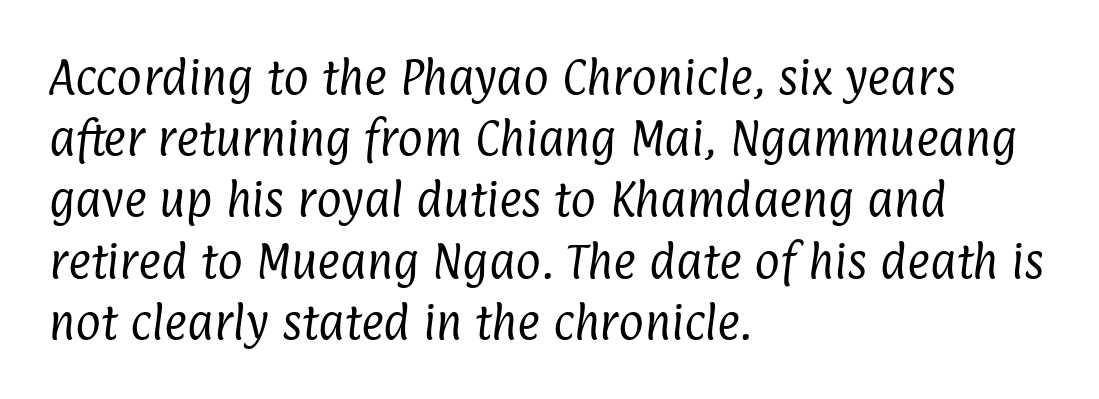
The image shows 39 px regular-weight, condensed sans-serif type; set left-aligned, normal line spacing (1.57x), normal letter spacing, not underlined; low stroke contrast and a medium x-height.
